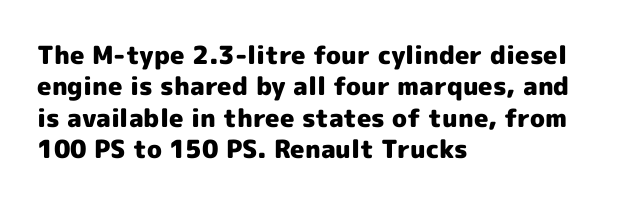
Horizontal alignment here is leftward, the default for most running prose. These lines were composed using upright roman letters. Quick note: underline off. Words appear dense and cohesive because spacing is normal. Honestly, the row spacing looks completely unremarkable. Heft: maximum for text — a bold.
